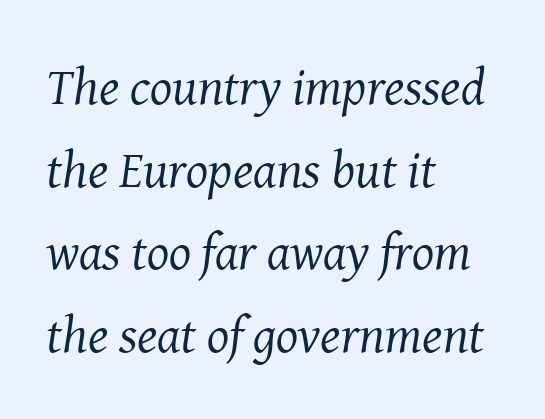
The image shows 52 px regular-weight serif type, italic (leaning right); set left-aligned, normal line spacing (1.59x), normal letter spacing, not underlined; medium stroke contrast and a medium x-height.
